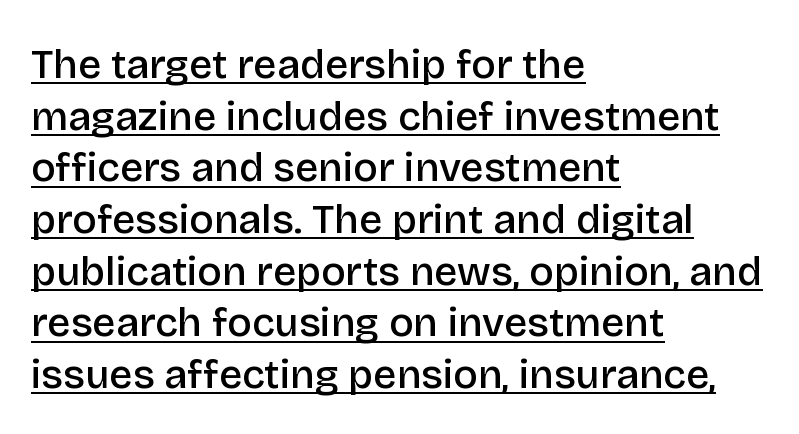
Q: Is the text bold? A: Semi-bold.
Q: Is the text italic (slanted)? A: No, it is upright.
Q: Is the typeface a serif or a sans-serif typeface? A: Sans-serif.
Q: Is the text underlined? A: Yes.
Q: How is the paragraph aligned? A: Left-aligned.
Q: Is the spacing between letters normal or unusually wide? A: Normal.
Q: Is the spacing between lines tight, normal or loose? A: Normal.
Q: Width (condensed, normal, or wide)? A: Normal.
Q: Stroke contrast? A: Low.
Q: x-height? A: Large.
Q: Monospaced? A: No.
